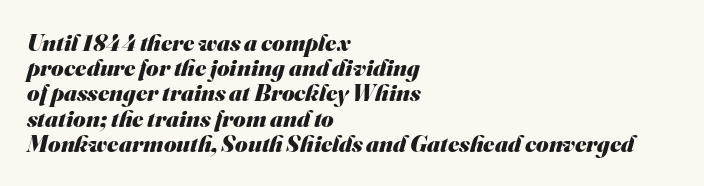
The image shows 24 px bold type; set left-aligned, tight line spacing (1.05x), normal letter spacing, not underlined.
